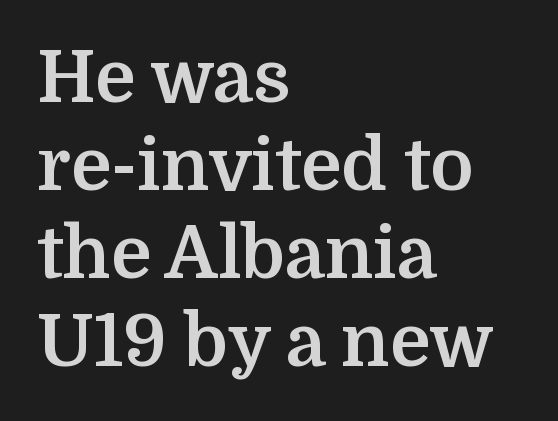
Q: Is the text bold? A: Yes.
Q: Is the text italic (slanted)? A: No, it is upright.
Q: Is the typeface a serif or a sans-serif typeface? A: Serif.
Q: Is the text underlined? A: No.
Q: How is the paragraph aligned? A: Left-aligned.
Q: Is the spacing between letters normal or unusually wide? A: Normal.
Q: Width (condensed, normal, or wide)? A: Normal.
Q: Stroke contrast? A: Medium.
Q: x-height? A: Medium.
Q: Monospaced? A: No.
